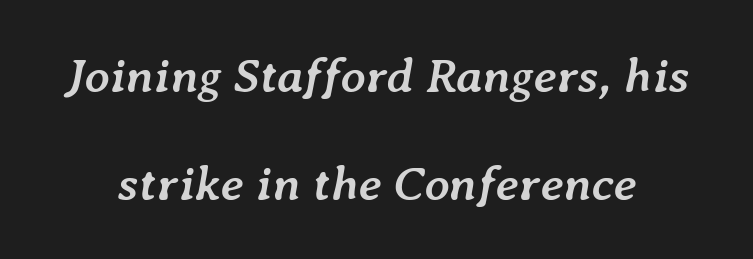
{"italic": "yes", "lean": "right", "slant_degrees": 7, "bold": "yes", "weight": "semibold", "width": "normal", "stroke_contrast": "low", "x_height": "medium", "monospaced": "no", "underline": "no", "line_spacing": "loose", "line_spacing_ratio": 2.2, "letter_spacing": "normal", "letter_spacing_em": 0.0, "glyph_px": 49}
